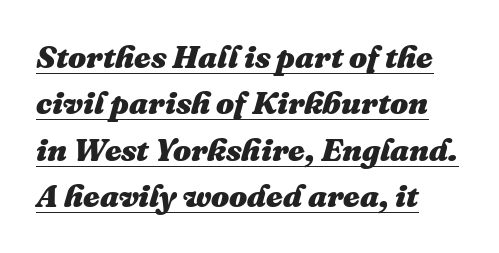
Character widths vary here, with narrow letters taking less room than wide ones. On the weight axis this lands at bold, roughly 700. Alignment: flush left. What's the leading like? Ordinary, nothing unusual. These lines keep a tight, regular rhythm from letter to letter.
